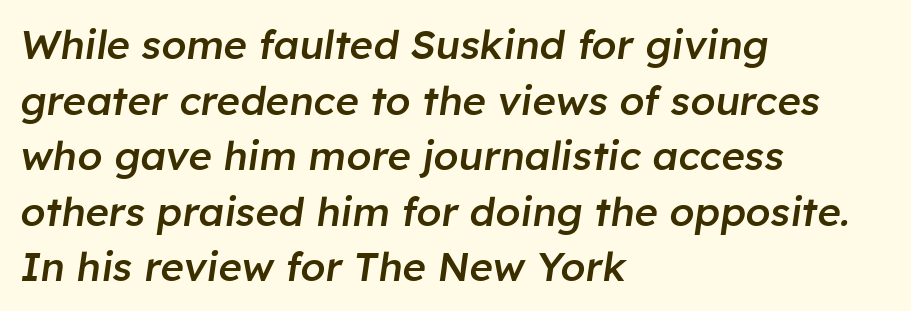
The image shows 40 px semibold type, italic (leaning right); set left-aligned, normal line spacing (1.39x), normal letter spacing, not underlined; low stroke contrast and a medium x-height.
